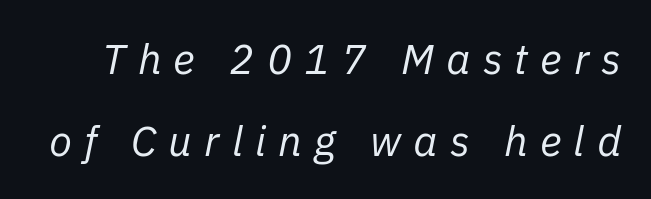
If you measured baseline to baseline, you'd find a long distance. The strip under each line holds only bare page. Students, note that the glyphs here are deliberately spaced far apart. Compared with ordinary roman type, these characters are visibly tilted. This is not heavy type; no bold has been used.
